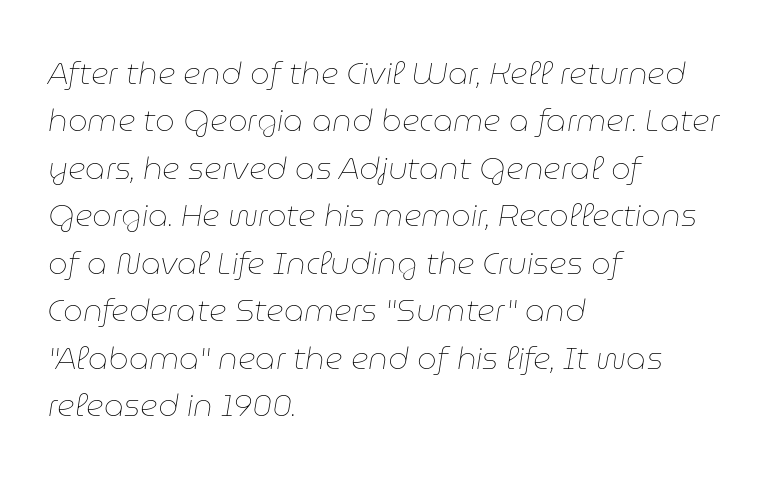
Q: Is the text bold? A: No.
Q: Is the text italic (slanted)? A: Yes, it leans right by about 9 degrees.
Q: Is the text underlined? A: No.
Q: How is the paragraph aligned? A: Left-aligned.
Q: Is the spacing between letters normal or unusually wide? A: Normal.
Q: Is the spacing between lines tight, normal or loose? A: Normal.
Q: Width (condensed, normal, or wide)? A: Normal.
Q: Stroke contrast? A: Low.
Q: x-height? A: Medium.
Q: Monospaced? A: No.
